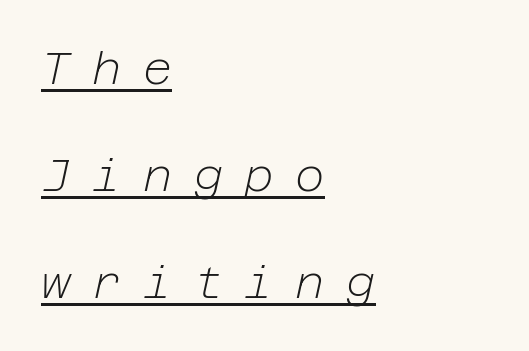
The specimen reads as italic at a glance. What stands out about the letter spacing? Its width — letters are far apart. Caption: face not bold, strokes unweighted. Short and long lines alike share a common starting point at left. The string is rendered with underlining switched on. Baseline-to-baseline distance is far greater than the letter height.
